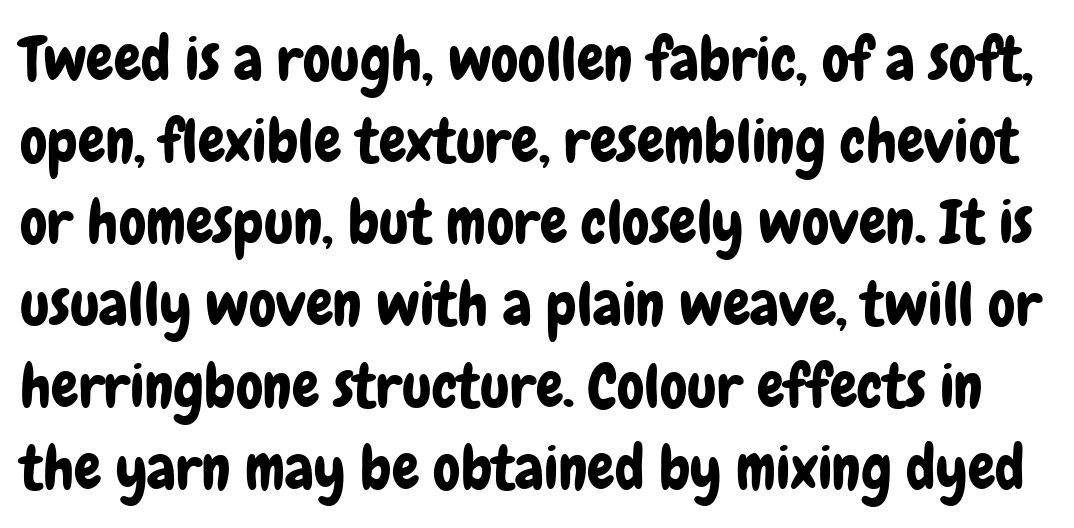
Q: Is the text italic (slanted)? A: No, it is upright.
Q: Is the typeface a serif or a sans-serif typeface? A: Sans-serif.
Q: Is the text underlined? A: No.
Q: Is the spacing between letters normal or unusually wide? A: Normal.
Q: Is the spacing between lines tight, normal or loose? A: Normal.
Q: Width (condensed, normal, or wide)? A: Condensed.
Q: Stroke contrast? A: Low.
Q: x-height? A: Medium.
Q: Monospaced? A: No.
